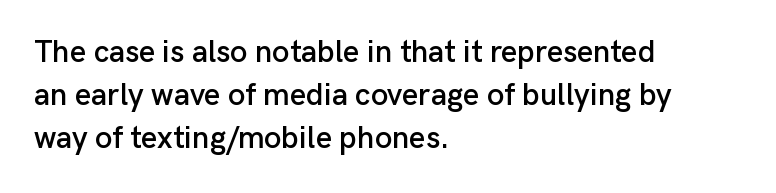
Q: Is the text italic (slanted)? A: No, it is upright.
Q: Is the typeface a serif or a sans-serif typeface? A: Sans-serif.
Q: Is the text underlined? A: No.
Q: How is the paragraph aligned? A: Left-aligned.
Q: Is the spacing between letters normal or unusually wide? A: Normal.
Q: Is the spacing between lines tight, normal or loose? A: Normal.
Q: Width (condensed, normal, or wide)? A: Normal.
Q: Stroke contrast? A: Low.
Q: x-height? A: Medium.
Q: Monospaced? A: No.
